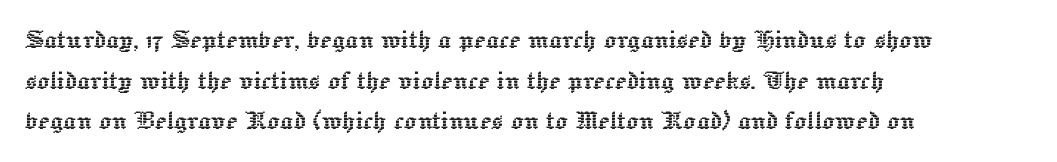
The image shows 31 px text type, upright; set left-aligned, normal line spacing (1.31x), normal letter spacing, not underlined; a medium x-height.
